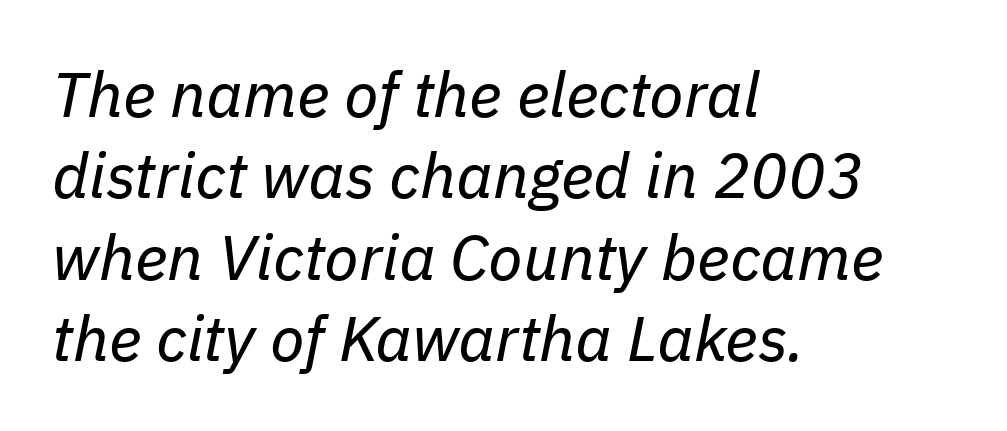
Lines of text with bare space underneath. This sample has the flowing, uneven cadence of proportional lettering. Evenly set lines give the paragraph a standard silhouette. Style check: oblique. No letter is thick-stroked: the sample isn't bold.
